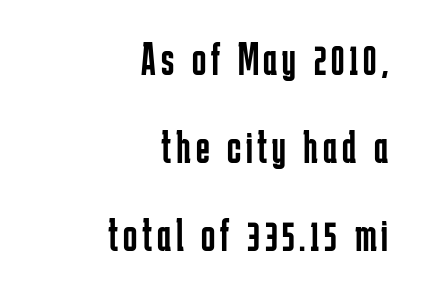
The image shows 47 px regular-weight, condensed sans-serif type, upright; set right-aligned, line spacing 1.87x, not underlined; low stroke contrast and a medium x-height.
